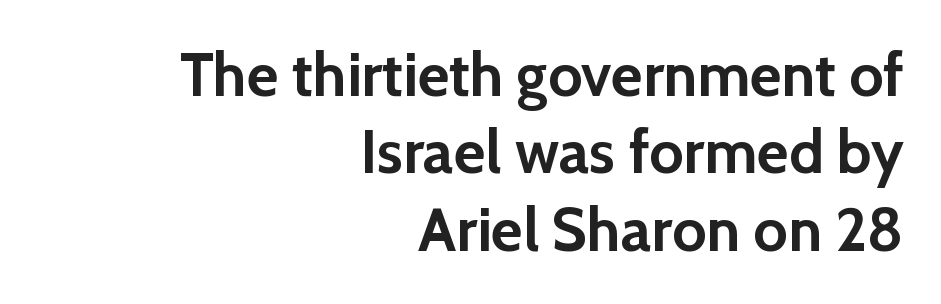
Think of a printed novel: that variable character pitch is what you see here. In terms of weight, the rendering is a true, heavy bold. Caption: standard tracking, unaltered. One glance says typical: line gaps are just what's usual.
